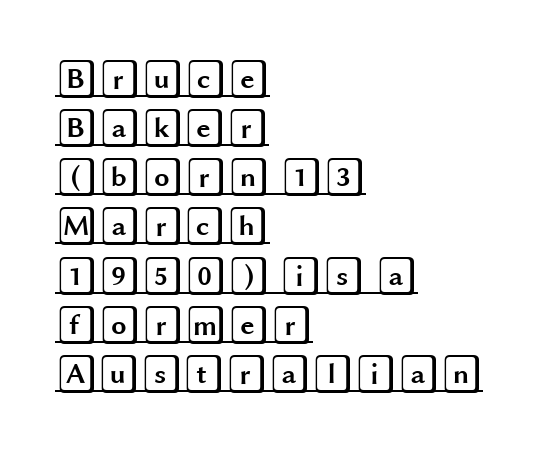
The rag falls on the right side of this text block. The passage shown stacks its lines at a standard gap. The letterforms sit shoulder to shoulder at normal distance. The rendering uses the underline text-decoration. Ascenders rise straight up at ninety degrees.
